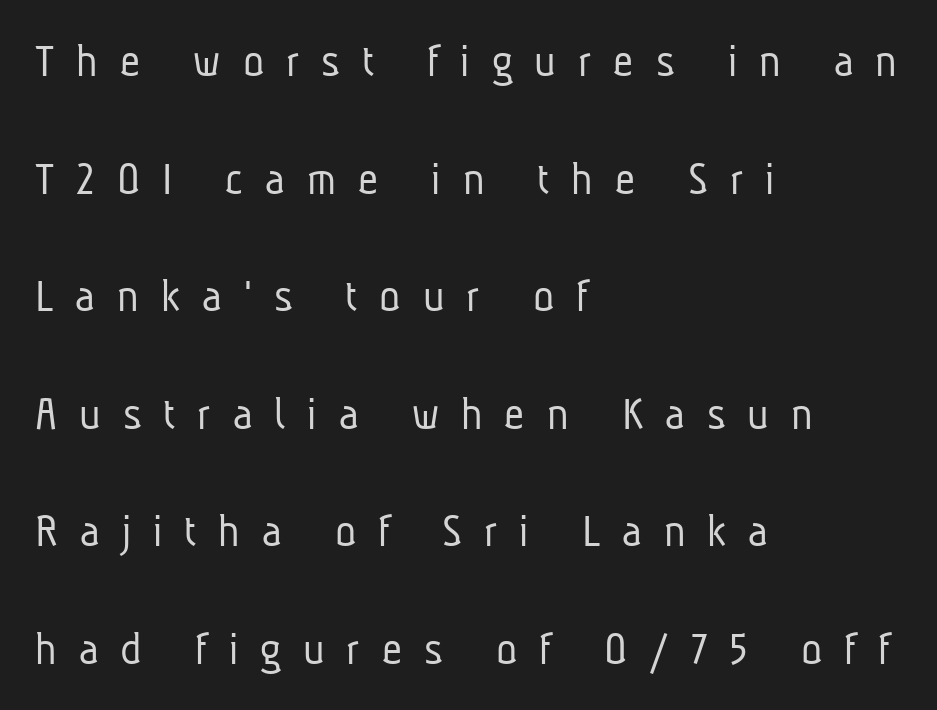
{"serif": "no", "bold": "no", "weight": "light", "width": "condensed", "stroke_contrast": "low", "x_height": "medium", "monospaced": "no", "underline": "no", "align": "left", "line_spacing": "loose", "line_spacing_ratio": 2.4, "letter_spacing": "wide", "letter_spacing_em": 0.45, "glyph_px": 49}
